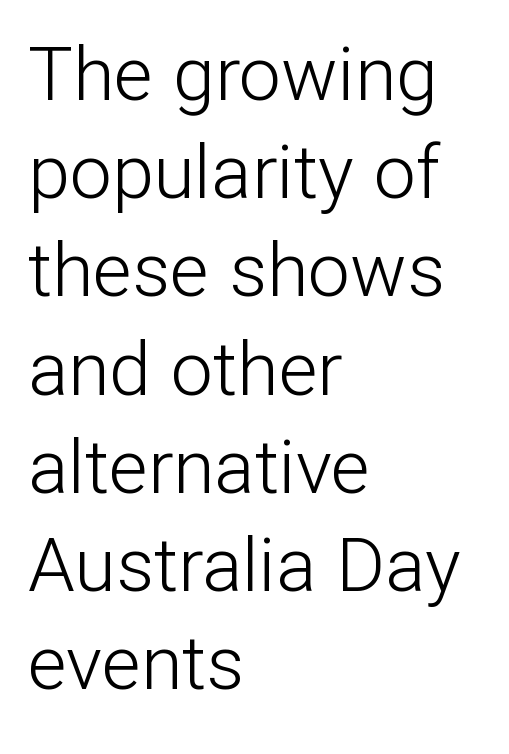
The letters stand straight up with perfectly vertical stems. Is the stroke heavy? The answer is a plain regular-or-lighter. Caption: standard tracking, unaltered. Typeset ragged right — the left edge is the straight one. The space directly below the letters is spotless. In terms of letterform style, serifs are entirely absent.
